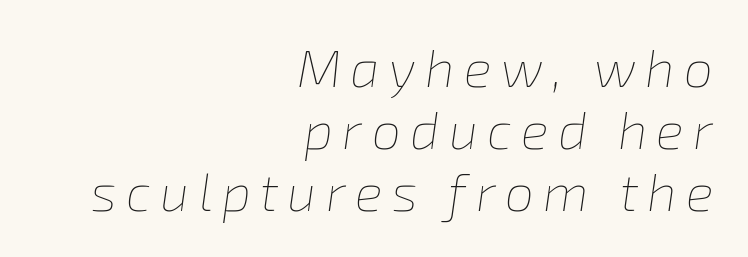
Q: Is the text bold? A: No.
Q: Is the text italic (slanted)? A: Yes, it leans right by about 8 degrees.
Q: Is the text underlined? A: No.
Q: How is the paragraph aligned? A: Right-aligned.
Q: Width (condensed, normal, or wide)? A: Normal.
Q: Stroke contrast? A: Low.
Q: x-height? A: Medium.
Q: Monospaced? A: No.
